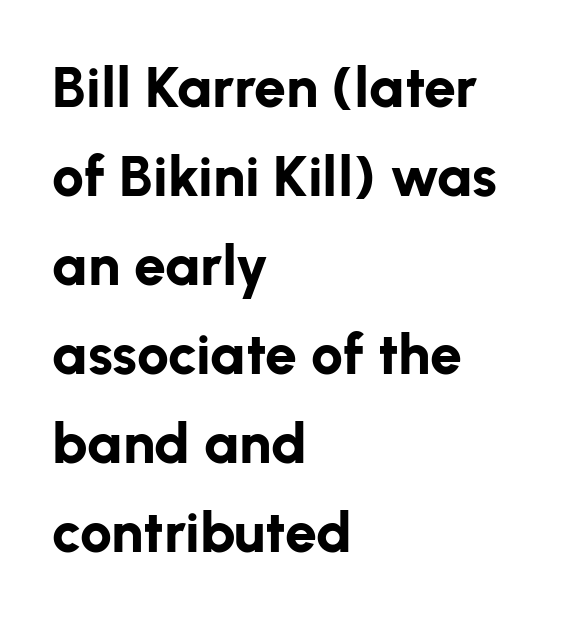
Q: Is the text bold? A: Yes.
Q: Is the text italic (slanted)? A: No, it is upright.
Q: Is the typeface a serif or a sans-serif typeface? A: Sans-serif.
Q: Is the text underlined? A: No.
Q: How is the paragraph aligned? A: Left-aligned.
Q: Is the spacing between letters normal or unusually wide? A: Normal.
Q: Is the spacing between lines tight, normal or loose? A: Normal.
Q: Width (condensed, normal, or wide)? A: Normal.
Q: Stroke contrast? A: Low.
Q: x-height? A: Medium.
Q: Monospaced? A: No.
